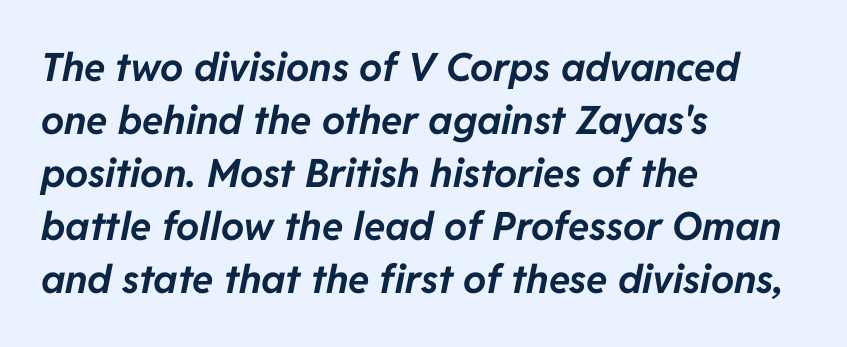
Each row of text sits above clean, open space. The lines are quadded left. Does the lettering tilt? It does — this is italic. There is no visible air inserted between adjacent glyphs.
